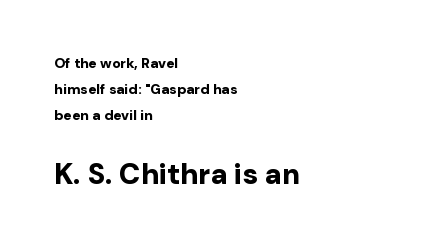
A typesetter would call this proportional, since set widths differ per character. The composition opens small and finishes big. Letterform terminals end flat and unadorned throughout the passage. In terms of weight, the rendering is a true, heavy bold.
